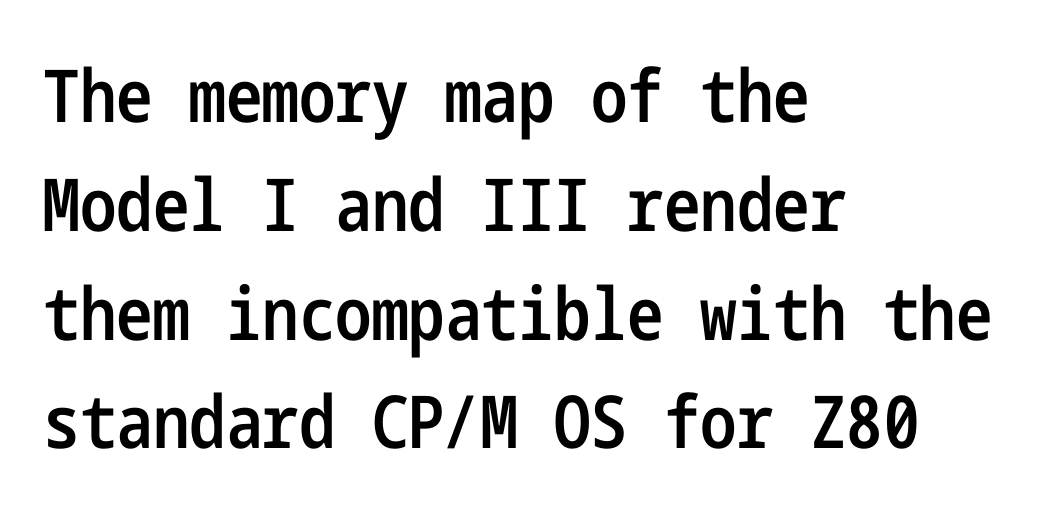
This sample is left-justified, so line endings fall wherever the words run out. The space directly below the letters is spotless. Caption: semibold face, moderately heavy strokes. It's the straight-up-and-down kind of type.
